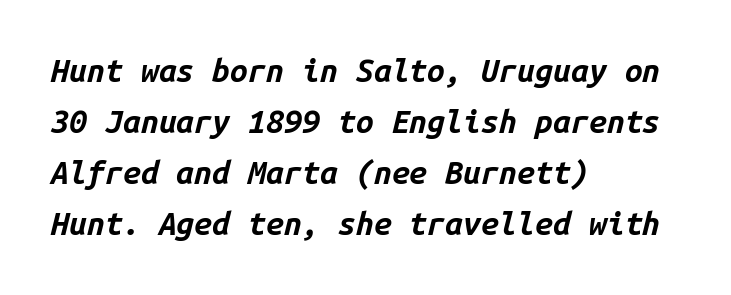
{"italic": "yes", "lean": "right", "slant_degrees": 14, "bold": "yes", "weight": "bold", "width": "normal", "stroke_contrast": "low", "x_height": "medium", "monospaced": "yes", "underline": "no", "align": "left", "line_spacing": "normal", "line_spacing_ratio": 1.59, "letter_spacing": "normal", "letter_spacing_em": 0.0, "glyph_px": 32}
